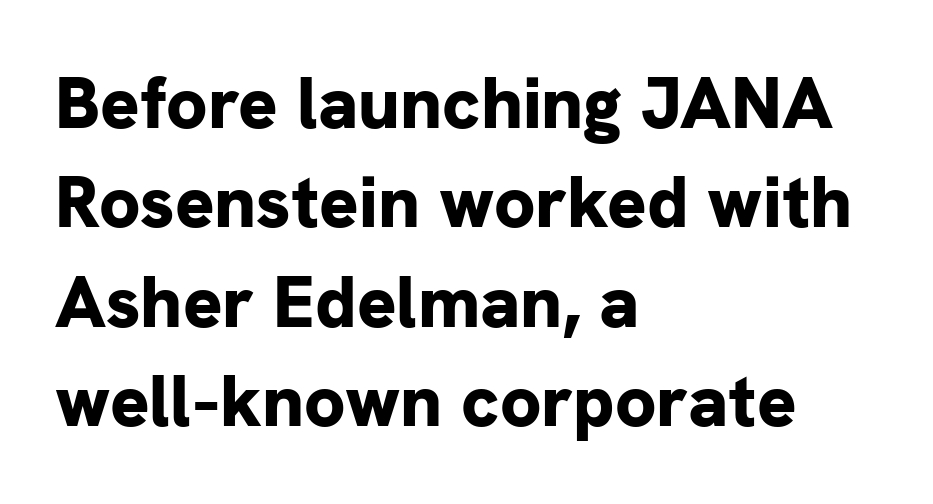
Check under the words: just untouched page. The letters advance in unequal steps, a hallmark of proportional type. Notice how the stems are strictly vertical — no italics here. Glyph-to-glyph distance matches everyday printed text.
